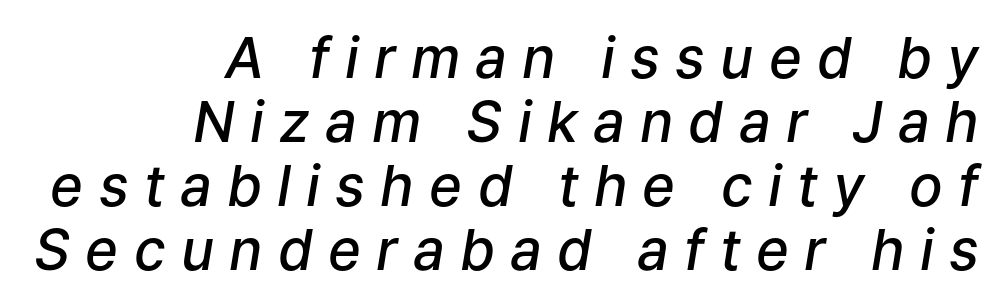
The glyphs have the mass of a demibold cut, below bold. The face used here is proportionally spaced, like ordinary book or web type. Does the leading feel generous? Not at all — it's pinched. Decoration check: the copy has no underline.
